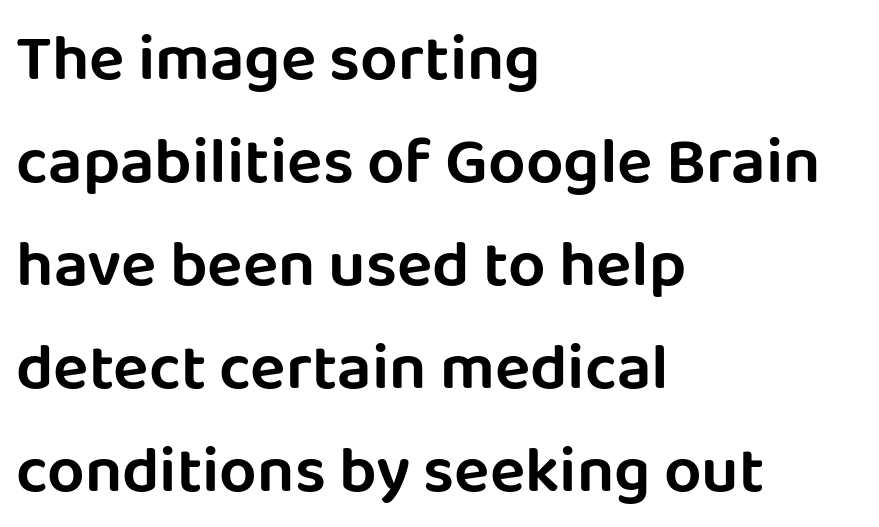
The image shows 66 px sans-serif type, upright; set left-aligned, normal line spacing (1.56x), normal letter spacing, not underlined; low stroke contrast and a large x-height.
